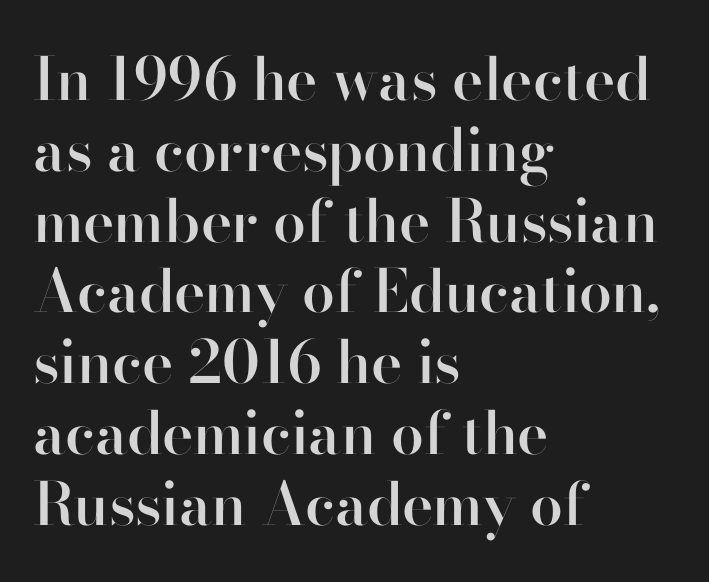
You could not count columns in this text — the font is proportionally spaced. All the whitespace from short lines collects on the right. The zone under the glyphs is completely vacant. Classification — sans serif. Caption: standard tracking, unaltered.
